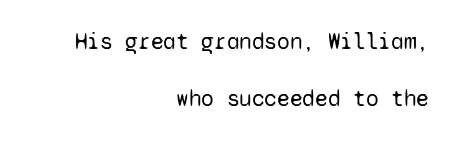
The image shows 23 px text type, upright; set right-aligned, loose line spacing (2.48x), normal letter spacing, not underlined.
